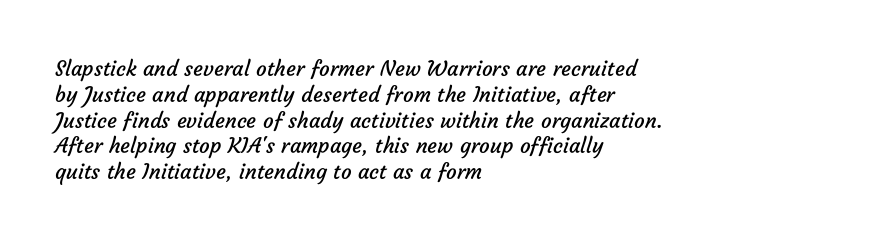
Q: Is the text bold? A: No.
Q: Is the text underlined? A: No.
Q: How is the paragraph aligned? A: Left-aligned.
Q: Is the spacing between letters normal or unusually wide? A: Normal.
